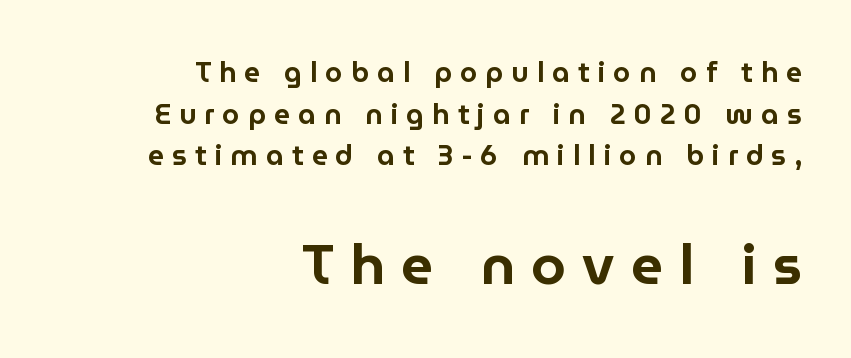
A typesetter would label this face a sans. The lettering stays uniformly vertical, giving the passage a roman look. Block two is the big one; block one sits smaller above it. The rendering anchors every line to the right-hand side.
